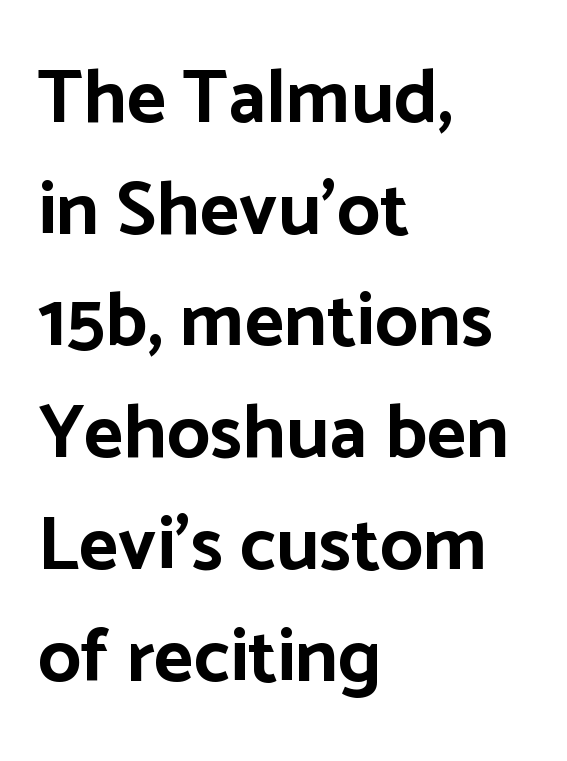
The image shows 76 px bold sans-serif type, upright; set left-aligned, normal line spacing (1.47x), normal letter spacing, not underlined; low stroke contrast and a medium x-height.
